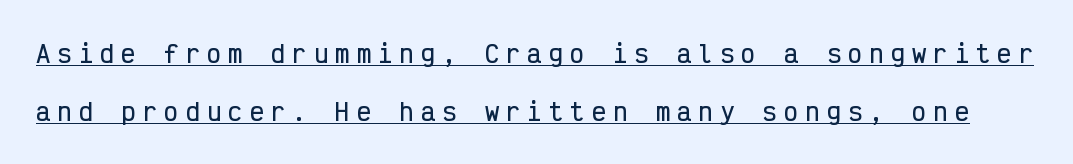
Students, observe: this is what heavily led, spacious text looks like. This is roman type, the default non-slanted kind. In terms of letterspacing, this is a distinctly airy, spread setting. Check the space under the baseline: a stroke is drawn there.
